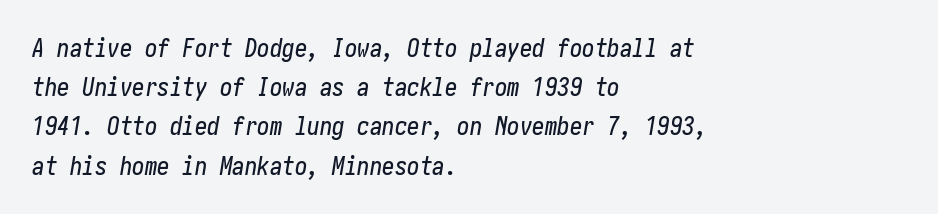
{"italic": "yes", "lean": "right", "slant_degrees": 10, "underline": "no", "align": "left", "line_spacing": "normal", "line_spacing_ratio": 1.57, "letter_spacing": "normal", "letter_spacing_em": 0.0, "glyph_px": 25}
